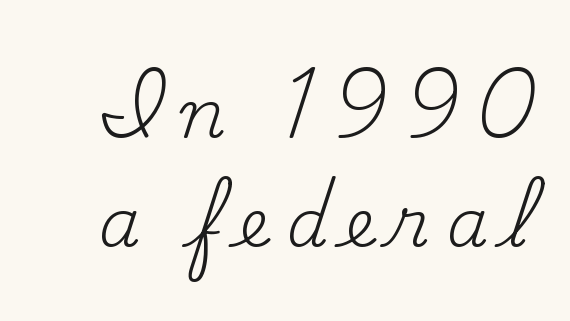
Q: Is the text bold? A: No.
Q: Is the text italic (slanted)? A: Yes.
Q: Is the typeface a serif or a sans-serif typeface? A: Serif.
Q: Is the text underlined? A: No.
Q: Is the spacing between letters normal or unusually wide? A: Unusually wide.
Q: Is the spacing between lines tight, normal or loose? A: Normal.
Q: Width (condensed, normal, or wide)? A: Normal.
Q: Stroke contrast? A: Medium.
Q: x-height? A: Small.
Q: Monospaced? A: No.
